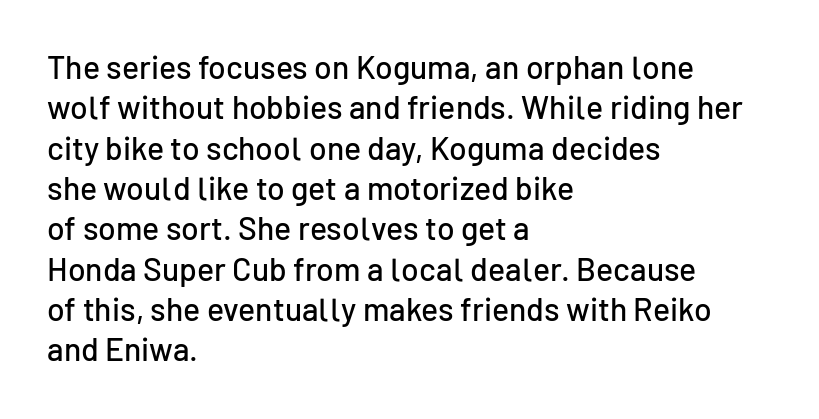
The passage shown is typeset with a sans-serif family. The strip under each line holds only bare page. Regarding leading, the lines here are spaced in the standard way. Looks like regular typesetting: each glyph gets only the width it needs. Left-aligned paragraph, ragged on the right. Upright lettering throughout.
